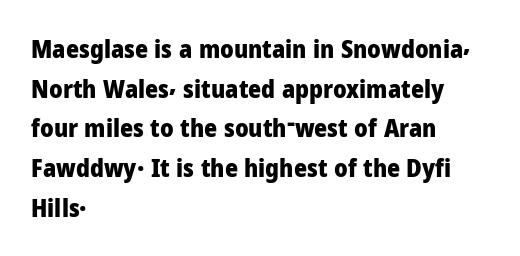
Q: Is the text bold? A: Yes.
Q: Is the text italic (slanted)? A: No, it is upright.
Q: Is the text underlined? A: No.
Q: How is the paragraph aligned? A: Left-aligned.
Q: Is the spacing between letters normal or unusually wide? A: Normal.
Q: Is the spacing between lines tight, normal or loose? A: Normal.
